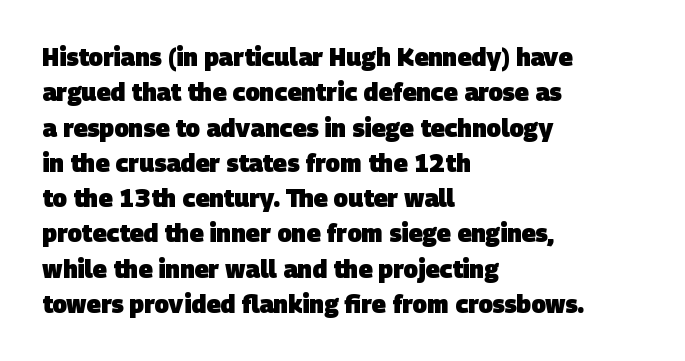
Nobody drew a line under any word here. If you drew a ruler down the left edge, every line would touch it. Is the type bold? Yes — the strokes are clearly thick and heavy. The tracking reads as untouched default to a designer's eye. Rows of type keep a routine distance in the vertical direction.
